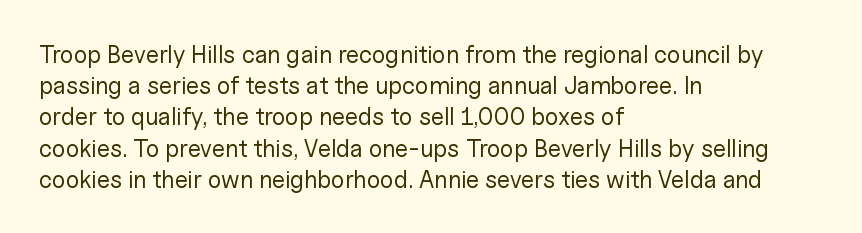
{"italic": "no", "bold": "no", "underline": "no", "align": "left", "line_spacing": "normal", "line_spacing_ratio": 1.3, "letter_spacing": "normal", "letter_spacing_em": 0.0, "glyph_px": 24}
